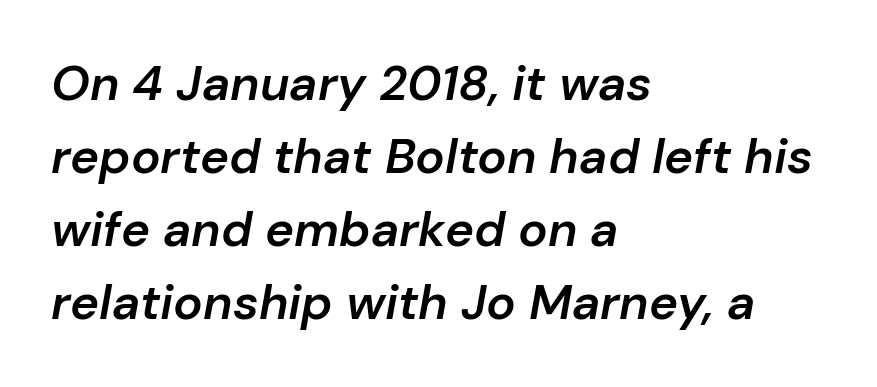
Students, observe: this is what conventionally led text looks like. Every row of glyphs begins at an identical x-position on the left. Think of a printed novel: that variable character pitch is what you see here. Default kerning and tracking; the words read as compact shapes.
